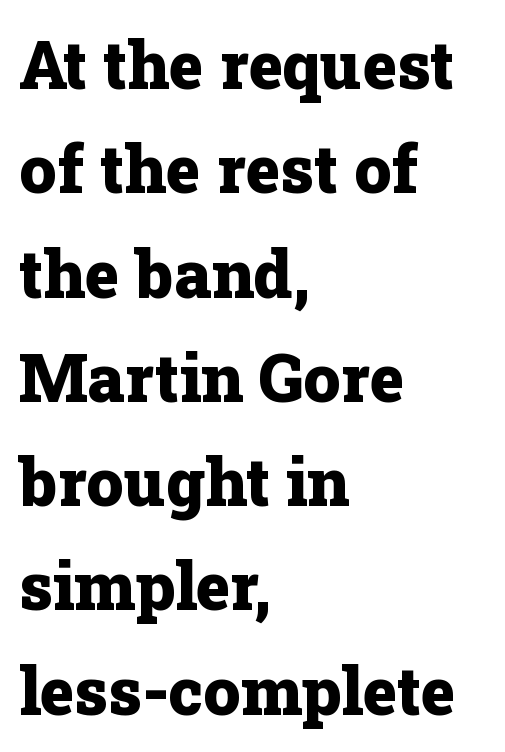
{"serif": "yes", "italic": "no", "bold": "yes", "weight": "heavy", "width": "normal", "stroke_contrast": "low", "x_height": "medium", "monospaced": "no", "underline": "no", "align": "left", "line_spacing": "normal", "line_spacing_ratio": 1.58, "letter_spacing": "normal", "letter_spacing_em": 0.0, "glyph_px": 66}
